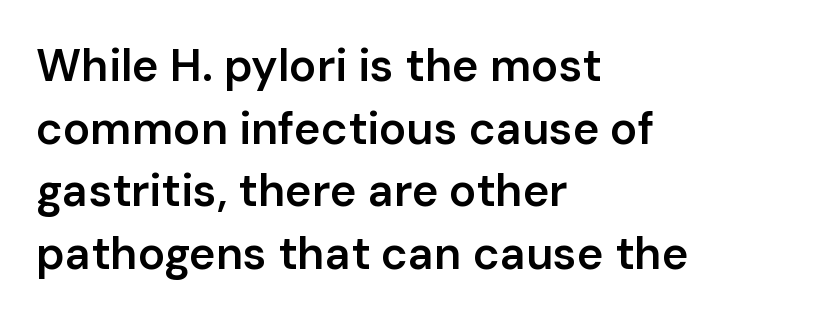
Regarding serifs, this sample does without them. Honestly, the row spacing looks completely unremarkable. This sample uses an upright cut, with every glyph sitting square on the baseline. The face used here is rendered with its standard letterfit. Caption: multi-line text, flush left, ragged right. Spacing verdict: proportional, widths tailored to each character.
